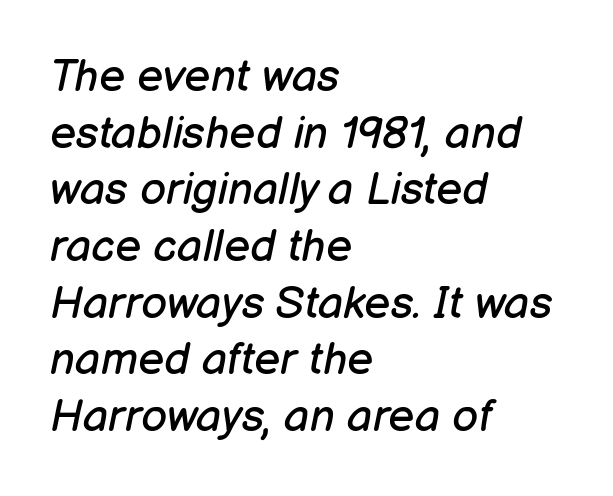
The rendering applies a slant to the glyphs. Compared with typical body copy, the letter spacing here is the same. The space directly below the letters is spotless. The weight tops out at a normal text grade. Each line starts at the same left margin while the right side varies. The rendering uses natural spacing where letterforms have individual widths.
